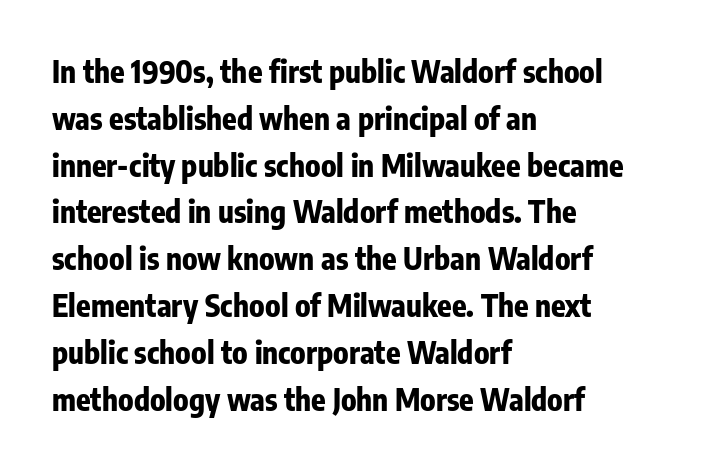
The image shows 30 px bold, condensed sans-serif type, upright; set left-aligned, normal line spacing (1.56x), normal letter spacing, not underlined; low stroke contrast and a medium x-height.
